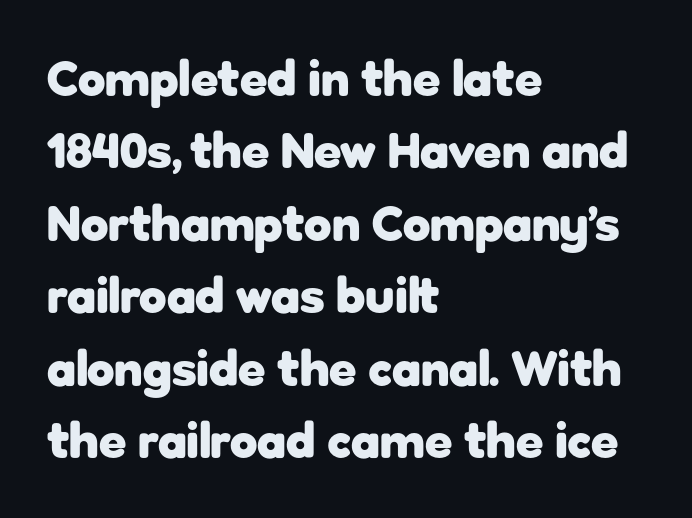
The image shows 50 px heavy sans-serif type, upright; set left-aligned, normal line spacing (1.45x), normal letter spacing, not underlined; low stroke contrast and a medium x-height.
